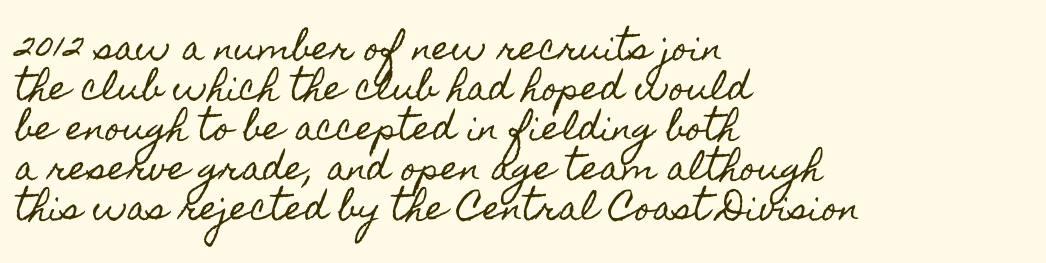
Q: Is the text italic (slanted)? A: Yes.
Q: Is the text underlined? A: No.
Q: How is the paragraph aligned? A: Left-aligned.
Q: Is the spacing between letters normal or unusually wide? A: Normal.
Q: Width (condensed, normal, or wide)? A: Condensed.
Q: x-height? A: Small.
Q: Monospaced? A: No.
